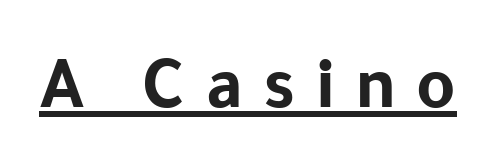
The image shows 75 px bold sans-serif type, upright; set unusually wide letter spacing (+0.27 em), underlined; low stroke contrast and a medium x-height.
